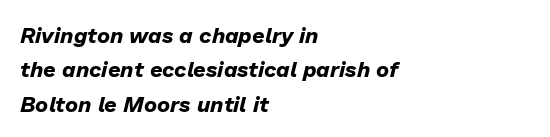
The image shows 22 px bold type, italic (leaning right); set left-aligned, normal line spacing (1.56x), normal letter spacing, not underlined.
